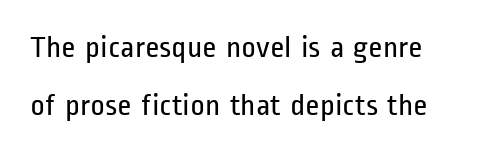
{"serif": "no", "italic": "no", "bold": "no", "weight": "regular", "width": "condensed", "stroke_contrast": "low", "x_height": "medium", "monospaced": "no", "underline": "no", "line_spacing_ratio": 1.87, "letter_spacing": "normal", "letter_spacing_em": 0.0, "glyph_px": 31}
